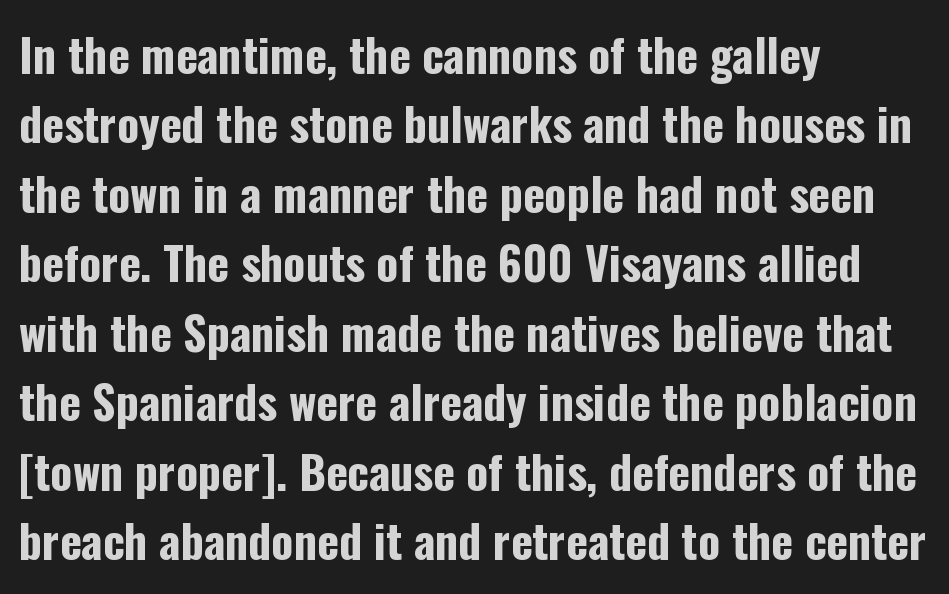
Grotesque or geometric, the face here clearly has no serifs. This sample is left-justified, so line endings fall wherever the words run out. Underlining? Definitely not there. These lines carry a lot of weight — the face is fully bold. The passage shown stacks its lines at a standard gap.
